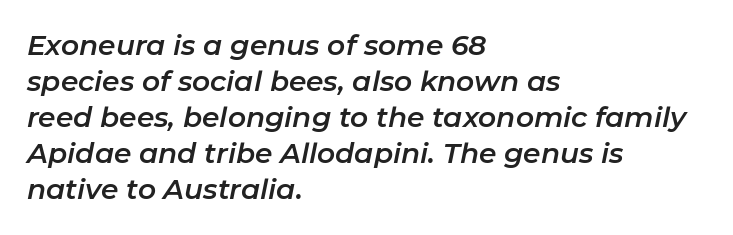
{"italic": "yes", "lean": "right", "slant_degrees": 11, "width": "normal", "stroke_contrast": "low", "x_height": "medium", "monospaced": "no", "underline": "no", "align": "left", "line_spacing": "normal", "line_spacing_ratio": 1.29, "letter_spacing": "normal", "letter_spacing_em": 0.0, "glyph_px": 28}
